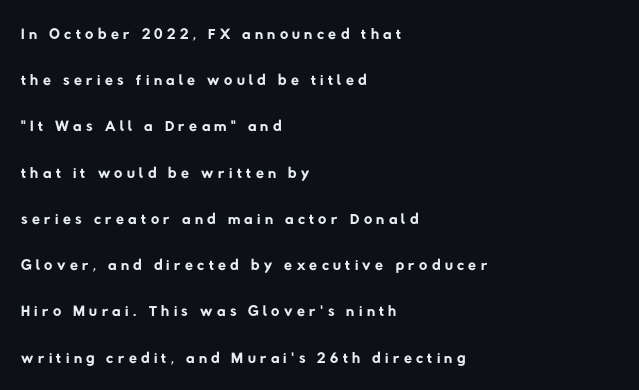
The image shows 23 px text type; set left-aligned, loose line spacing (2.01x), not underlined.
